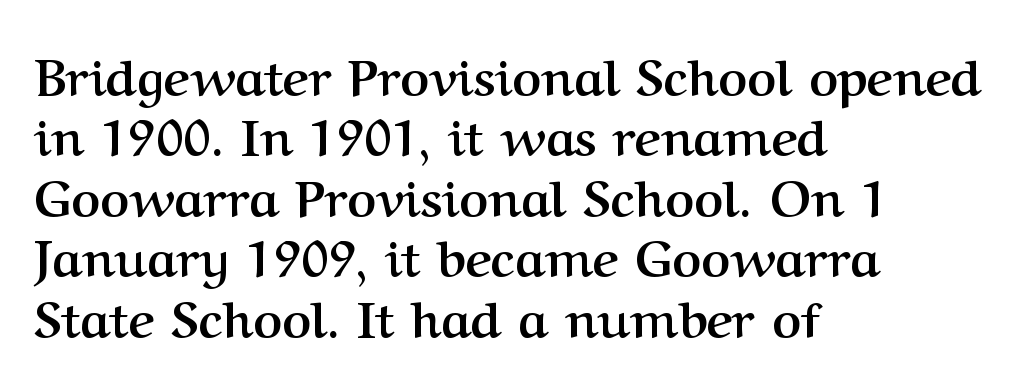
The image shows 50 px semibold serif type, upright; set left-aligned, line spacing 1.21x, normal letter spacing, not underlined; medium stroke contrast and a medium x-height.
